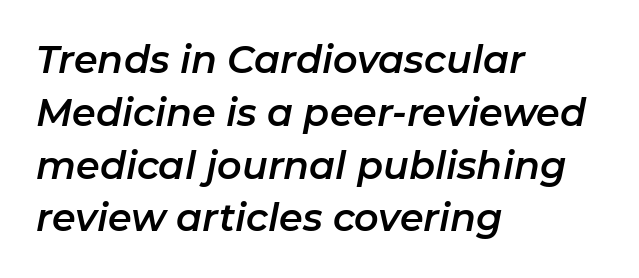
In terms of letterspacing, this is plain default setting. An italicized treatment has been applied to the whole sample. Line beginnings align vertically; line endings do not. The letters advance in unequal steps, a hallmark of proportional type.
